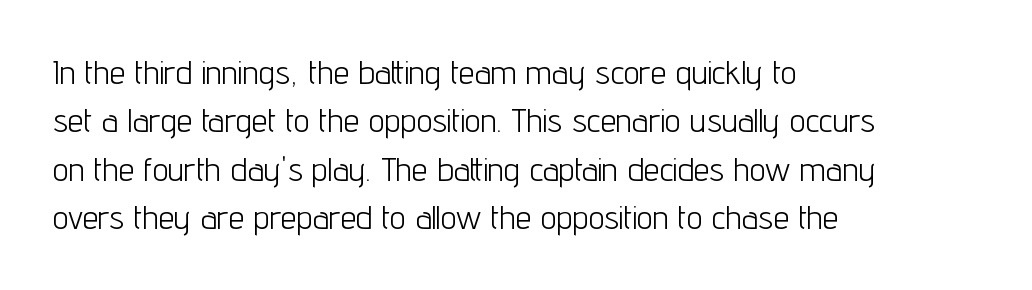
The image shows 32 px light, condensed sans-serif type, upright; set left-aligned, normal line spacing (1.51x), normal letter spacing, not underlined; low stroke contrast and a medium x-height.
